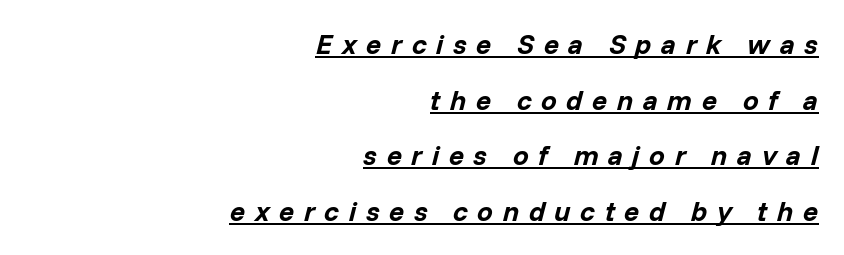
{"italic": "yes", "lean": "right", "slant_degrees": 14, "bold": "yes", "weight": "bold", "width": "normal", "stroke_contrast": "low", "x_height": "medium", "monospaced": "no", "underline": "yes", "align": "right", "line_spacing": "loose", "line_spacing_ratio": 1.99, "letter_spacing": "wide", "letter_spacing_em": 0.34, "glyph_px": 28}
